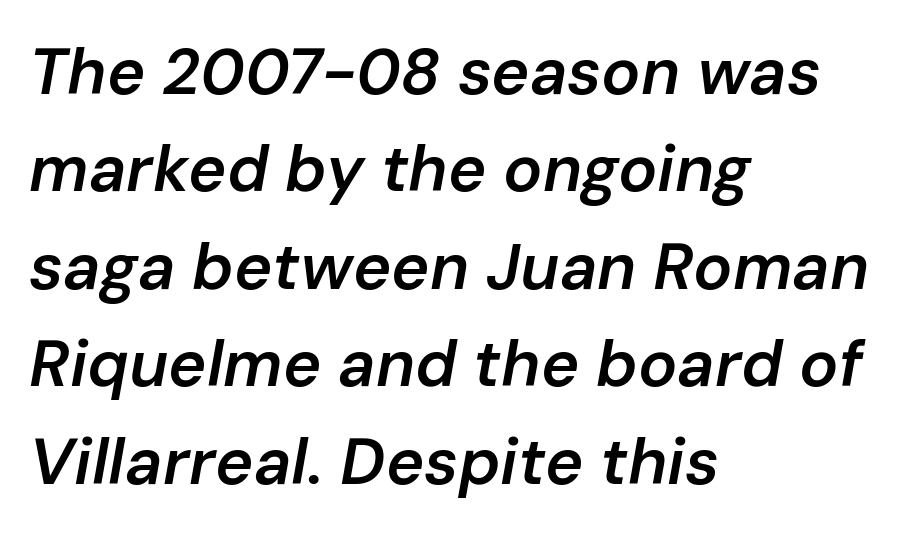
{"italic": "yes", "lean": "right", "slant_degrees": 10, "bold": "semi", "weight": "semibold", "width": "normal", "stroke_contrast": "low", "x_height": "medium", "monospaced": "no", "underline": "no", "align": "left", "line_spacing": "normal", "line_spacing_ratio": 1.5, "letter_spacing": "normal", "letter_spacing_em": 0.0, "glyph_px": 65}
